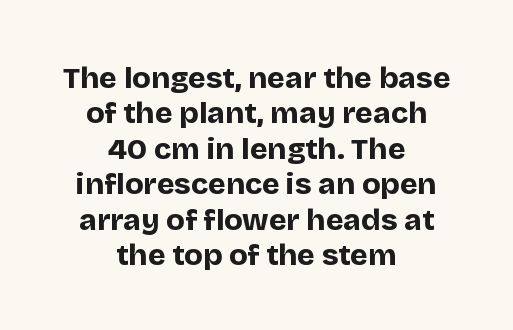
These lines are rendered in a variable-pitch font. The characters display no serif detailing; their extremities are plain. The horizontal fit of the characters is conventional and even. Posture: upright roman. Caption: bold face, heavy strokes. Bare-footed words on every line.
